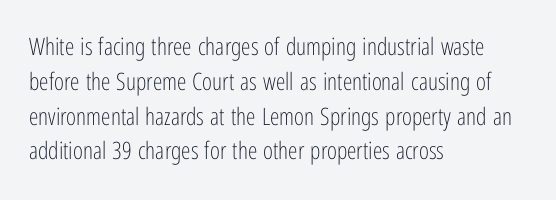
Q: Is the text bold? A: No.
Q: Is the text italic (slanted)? A: No, it is upright.
Q: Is the text underlined? A: No.
Q: How is the paragraph aligned? A: Left-aligned.
Q: Is the spacing between letters normal or unusually wide? A: Normal.
Q: Is the spacing between lines tight, normal or loose? A: Normal.
